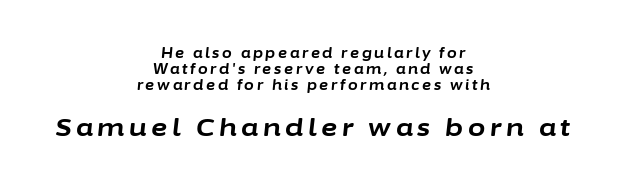
{"italic": "yes", "lean": "right", "slant_degrees": 6, "bold": "yes", "underline": "no", "align": "center", "line_spacing": "tight", "line_spacing_ratio": 1.15, "larger_block": "second", "size_ratio": 1.79, "glyph_px": 25}
